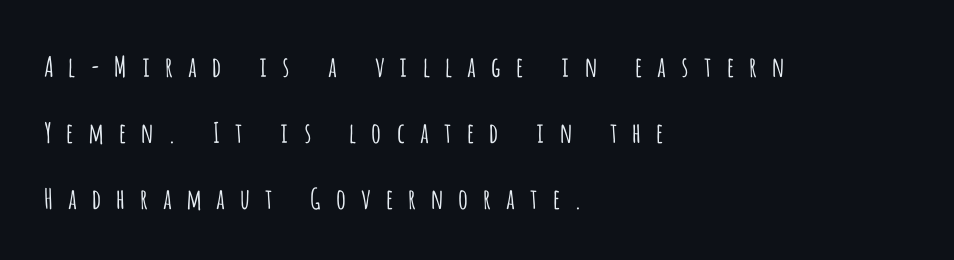
The image shows 28 px light, condensed sans-serif type, upright; set left-aligned, loose line spacing (2.35x), unusually wide letter spacing (+0.47 em), not underlined; low stroke contrast and a large x-height.
